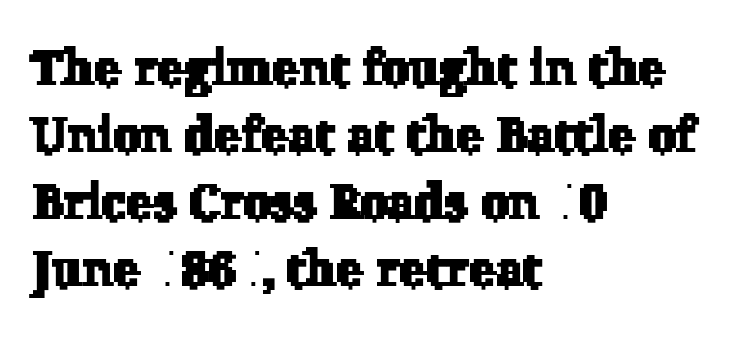
Q: Is the typeface a serif or a sans-serif typeface? A: Serif.
Q: Is the text underlined? A: No.
Q: How is the paragraph aligned? A: Left-aligned.
Q: Is the spacing between letters normal or unusually wide? A: Normal.
Q: Is the spacing between lines tight, normal or loose? A: Normal.
Q: Width (condensed, normal, or wide)? A: Normal.
Q: Stroke contrast? A: Low.
Q: x-height? A: Medium.
Q: Monospaced? A: No.
